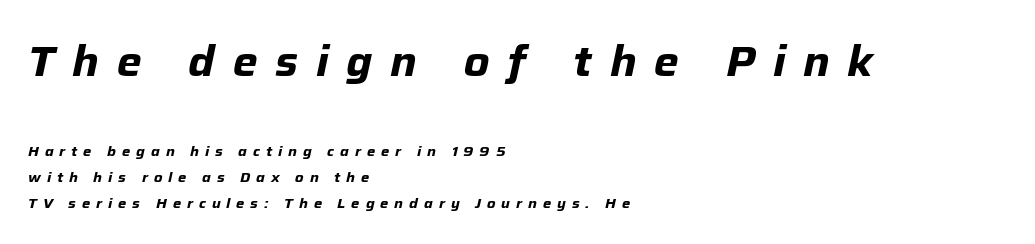
The image shows 42 px bold type, italic (leaning right); set left-aligned, line spacing 1.87x, unusually wide letter spacing (+0.42 em), not underlined; the first (top) block is 3.0x larger; low stroke contrast and a medium x-height.
